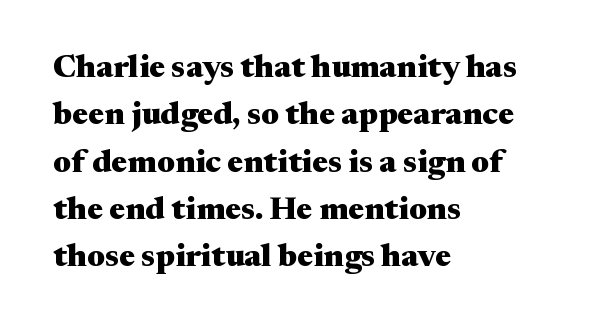
The image shows 32 px heavy, wide serif type, upright; set left-aligned, normal line spacing (1.48x), normal letter spacing, not underlined; medium stroke contrast and a medium x-height.
